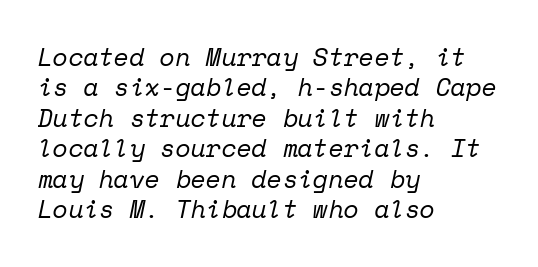
The image shows 25 px text type, italic (leaning right); set left-aligned, line spacing 1.22x, normal letter spacing, not underlined.
